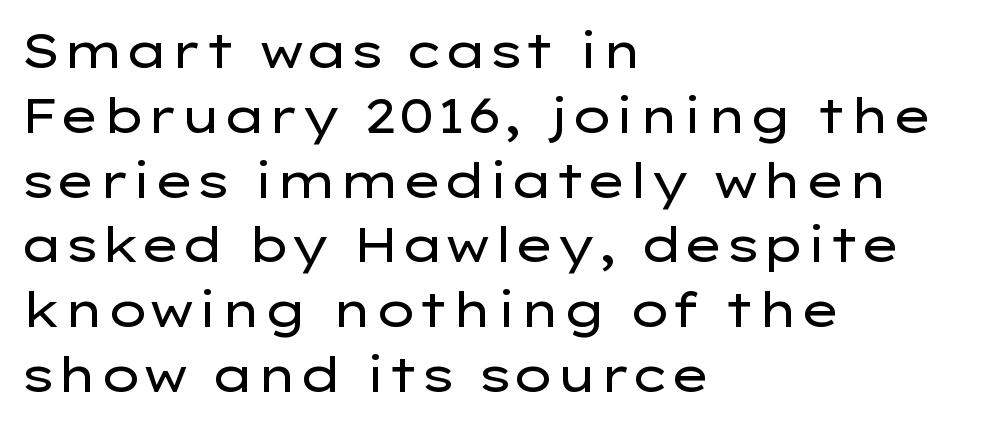
{"serif": "no", "italic": "no", "bold": "no", "weight": "regular", "width": "wide", "stroke_contrast": "low", "x_height": "medium", "monospaced": "no", "underline": "no", "align": "left", "line_spacing": "normal", "line_spacing_ratio": 1.35, "letter_spacing": "normal", "letter_spacing_em": 0.0, "glyph_px": 48}
